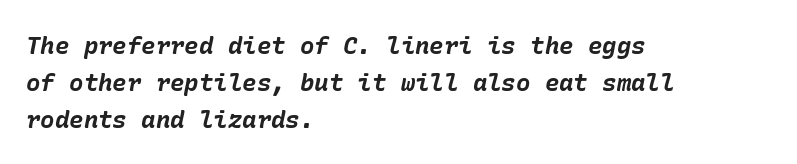
The image shows 24 px bold type, italic (leaning right); set left-aligned, normal line spacing (1.54x), normal letter spacing, not underlined.
